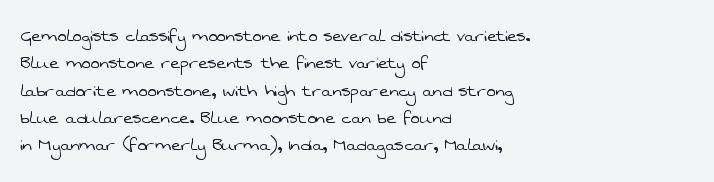
Is there much room between lines? A standard amount, neither cramped nor airy. You could call the tracking neutral — neither tight nor loose. The typesetter chose a ragged-right arrangement here. Only glyphs here, with clear space below each row. The weight would be labelled regular, book, light, or lighter still.
